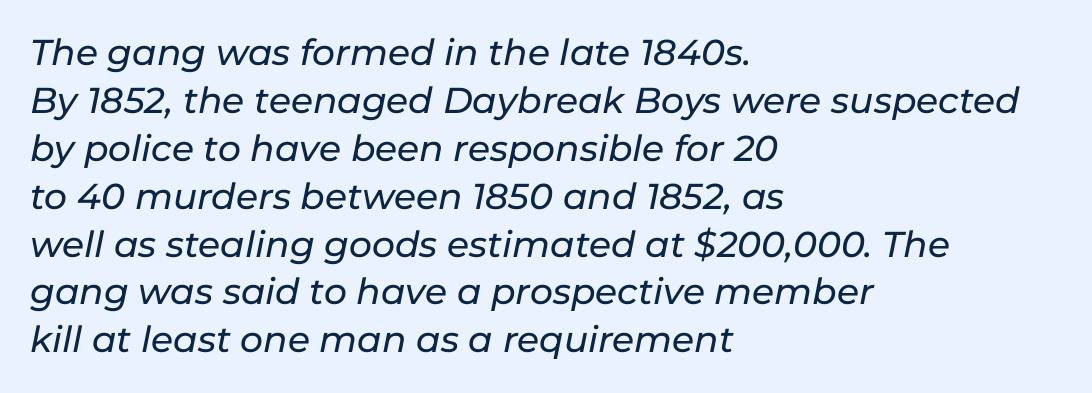
{"italic": "yes", "lean": "right", "slant_degrees": 11, "width": "normal", "stroke_contrast": "low", "x_height": "medium", "monospaced": "no", "underline": "no", "align": "left", "line_spacing": "normal", "line_spacing_ratio": 1.33, "letter_spacing": "normal", "letter_spacing_em": 0.0, "glyph_px": 36}
